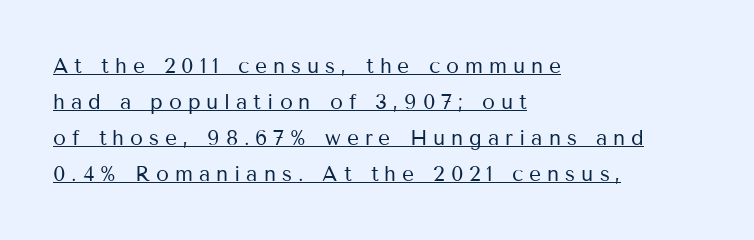
Q: Is the text bold? A: No.
Q: Is the text italic (slanted)? A: No, it is upright.
Q: Is the text underlined? A: Yes.
Q: How is the paragraph aligned? A: Left-aligned.
Q: Is the spacing between letters normal or unusually wide? A: Unusually wide.
